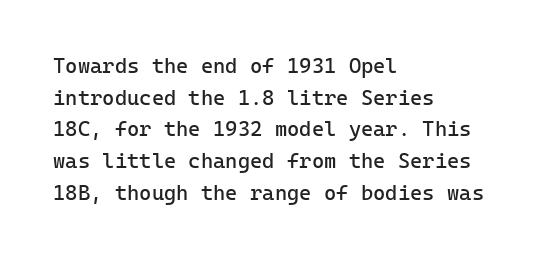
The image shows 21 px text type, upright; set left-aligned, normal line spacing (1.51x), normal letter spacing, not underlined.
